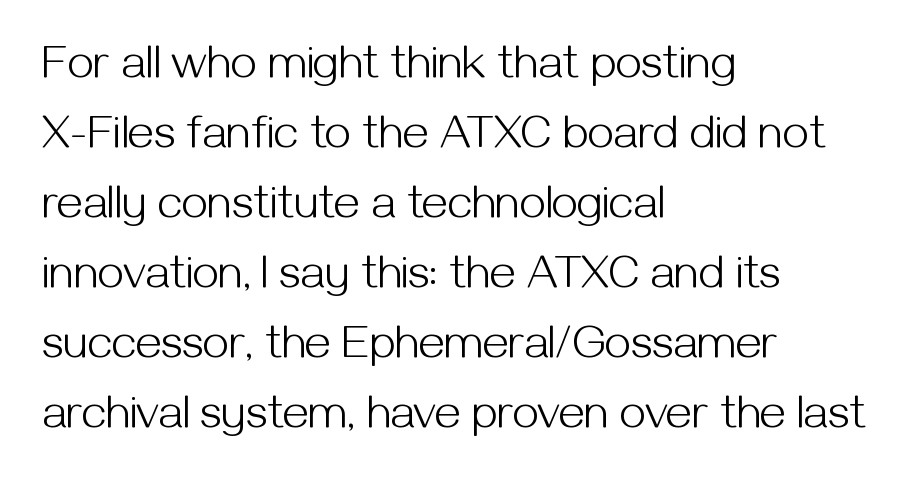
{"serif": "no", "italic": "no", "bold": "no", "weight": "light", "width": "normal", "stroke_contrast": "medium", "x_height": "medium", "monospaced": "no", "underline": "no", "align": "left", "line_spacing": "normal", "line_spacing_ratio": 1.49, "letter_spacing": "normal", "letter_spacing_em": 0.0, "glyph_px": 47}
